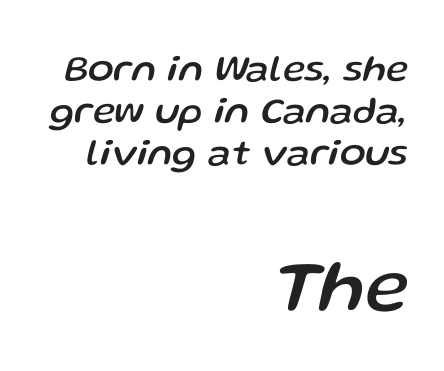
The image shows 75 px text type, italic (leaning right); set right-aligned, tight line spacing (1.11x), normal letter spacing, not underlined; the second (bottom) block is 1.97x larger; low stroke contrast and a medium x-height.
